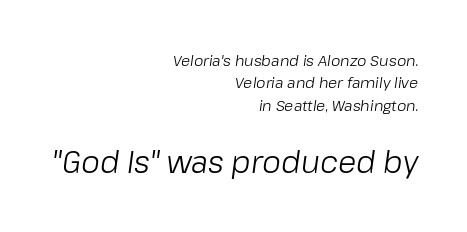
{"italic": "yes", "lean": "right", "slant_degrees": 8, "bold": "no", "weight": "light", "width": "normal", "stroke_contrast": "low", "x_height": "medium", "monospaced": "no", "underline": "no", "align": "right", "line_spacing": "normal", "line_spacing_ratio": 1.49, "letter_spacing": "normal", "letter_spacing_em": 0.0, "larger_block": "second", "size_ratio": 2.0, "glyph_px": 30}
